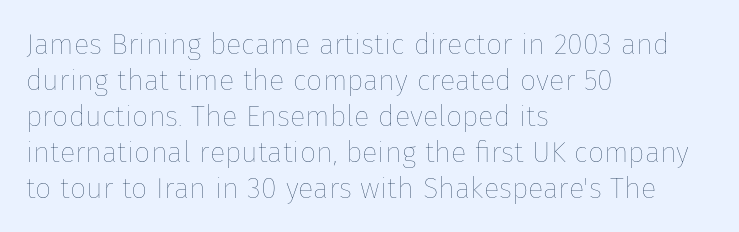
These lines are set flush left with a ragged right edge. Is this a fixed-width face? No — the glyphs have proportional, varying widths. The font sits on the lighter half of the weight spectrum, regular included. The specimen omits any rule beneath the text block's lines. The lettering holds an erect, upright posture throughout.
